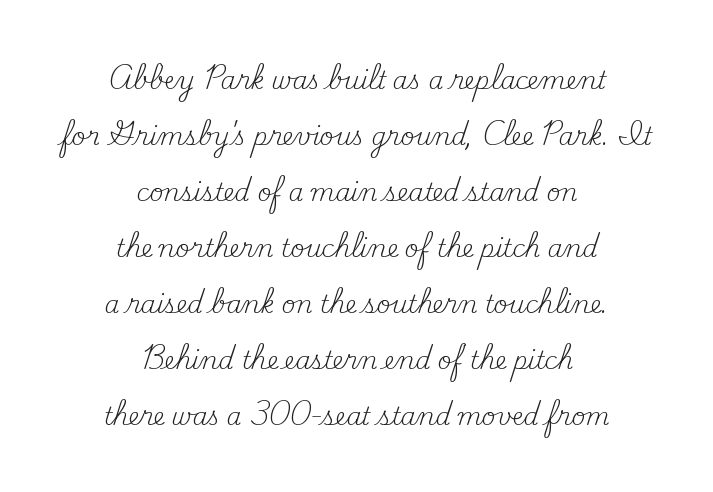
The image shows 24 px text type; set centered, loose line spacing (2.33x), normal letter spacing, not underlined.
